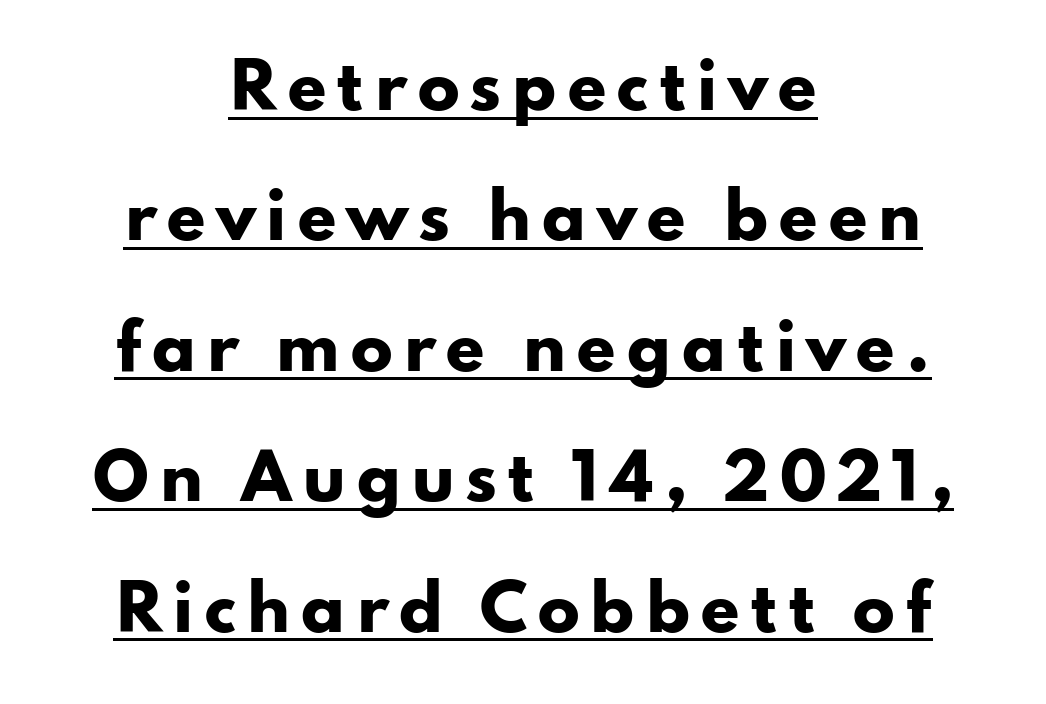
Check where the strokes stop: nothing finishes them off — pure sans. The letters stand upright; this is a roman face. Has an underline been added? It has. A full-strength bold gives these letters their thick strokes.
